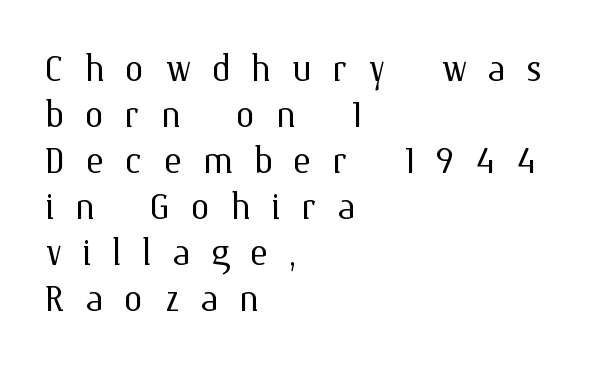
You can tell it's not italic because the verticals are truly vertical. The rag falls on the right side of this text block. Proportional: the letters do not fall into vertical columns. Closely set lines give the paragraph a compact silhouette. No letter is thick-stroked: the sample isn't bold. There is plenty of visible air inserted between adjacent glyphs.
